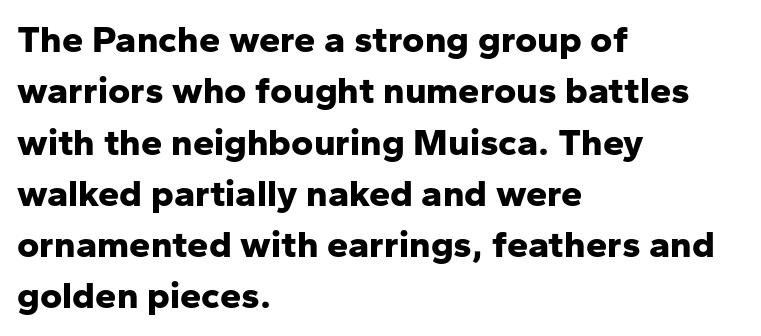
The image shows 38 px bold sans-serif type, upright; set left-aligned, normal line spacing (1.35x), normal letter spacing, not underlined; low stroke contrast and a medium x-height.
